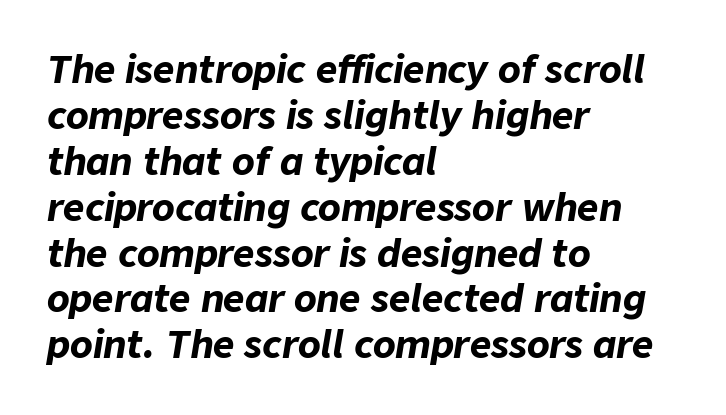
The image shows 37 px bold type, italic (leaning right); set left-aligned, line spacing 1.24x, normal letter spacing, not underlined; low stroke contrast and a medium x-height.
